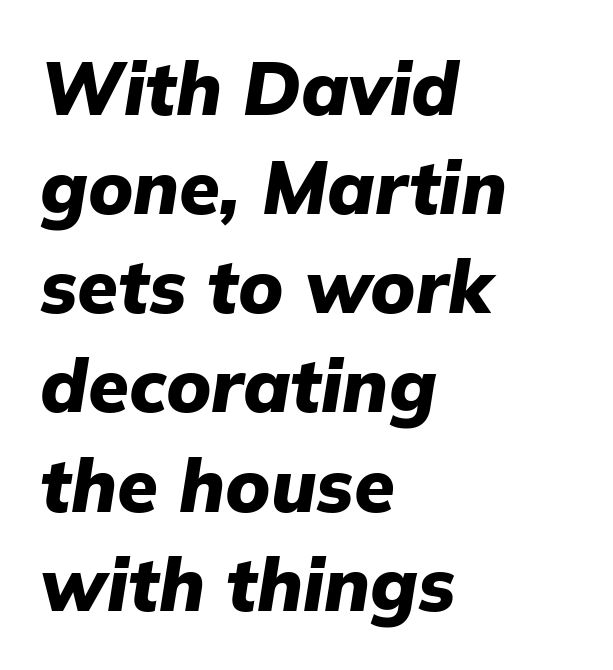
These lines are rendered in a variable-pitch font. What's the leading like? Ordinary, nothing unusual. No extra tracking has been applied to these lines. Each glyph is drawn with heavy, bold strokes.
